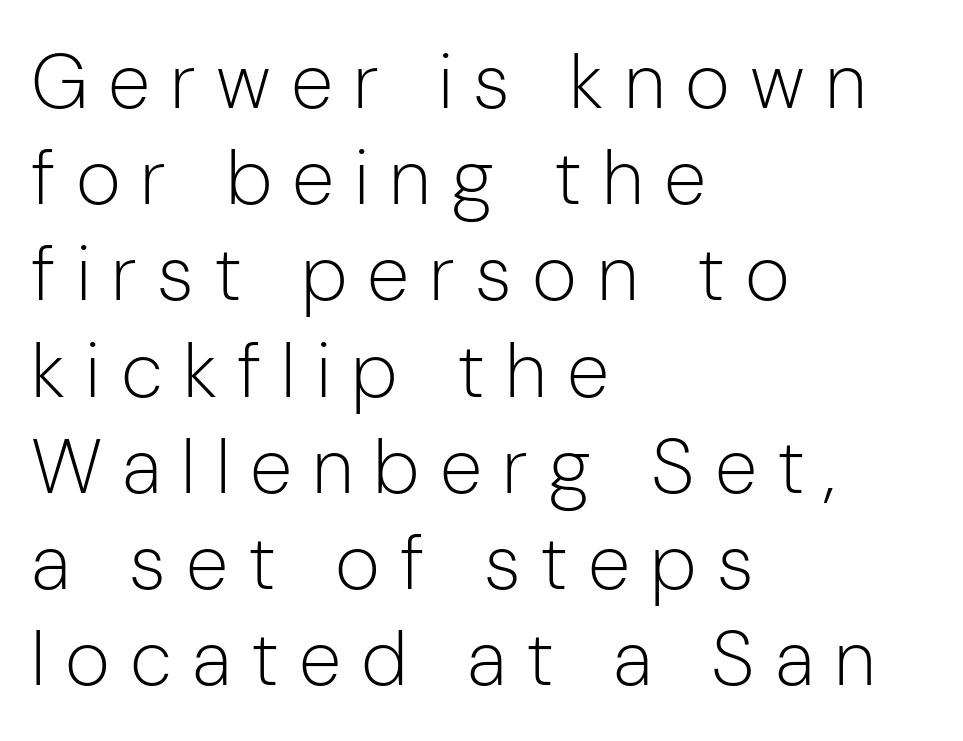
{"serif": "no", "italic": "no", "bold": "no", "weight": "light", "width": "normal", "stroke_contrast": "low", "x_height": "medium", "monospaced": "no", "underline": "no", "align": "left", "line_spacing": "normal", "line_spacing_ratio": 1.25, "letter_spacing": "wide", "letter_spacing_em": 0.26, "glyph_px": 77}
